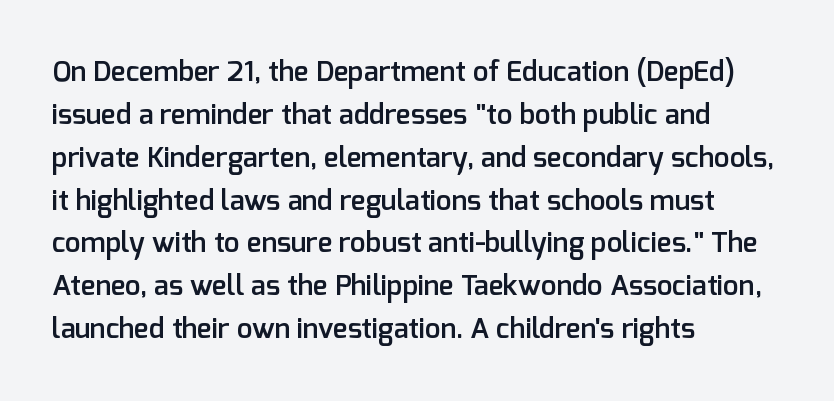
{"serif": "no", "italic": "no", "bold": "semi", "weight": "semibold", "width": "normal", "stroke_contrast": "low", "x_height": "medium", "monospaced": "no", "underline": "no", "align": "left", "line_spacing": "normal", "line_spacing_ratio": 1.53, "letter_spacing": "normal", "letter_spacing_em": 0.0, "glyph_px": 28}
